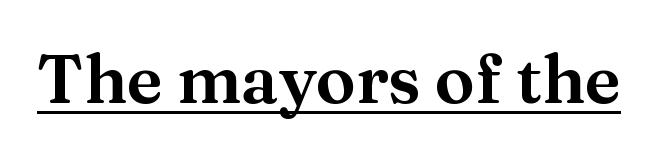
When letters stand straight like this, we call the style roman or upright. Looks like someone drew a line under every word here. Nobody touched the tracking dial on this one. The face used here is proportionally spaced, like ordinary book or web type.
